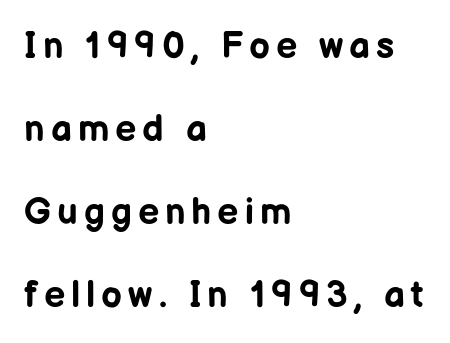
Q: Is the text bold? A: Yes.
Q: Is the text italic (slanted)? A: No, it is upright.
Q: Is the typeface a serif or a sans-serif typeface? A: Sans-serif.
Q: Is the text underlined? A: No.
Q: How is the paragraph aligned? A: Left-aligned.
Q: Is the spacing between lines tight, normal or loose? A: Loose.
Q: Width (condensed, normal, or wide)? A: Normal.
Q: Stroke contrast? A: Low.
Q: x-height? A: Medium.
Q: Monospaced? A: No.
